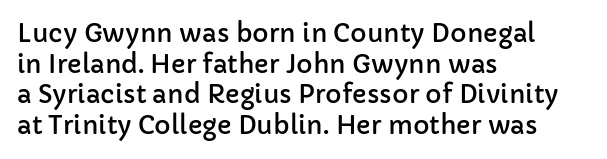
Q: Is the text italic (slanted)? A: No, it is upright.
Q: Is the text underlined? A: No.
Q: How is the paragraph aligned? A: Left-aligned.
Q: Is the spacing between letters normal or unusually wide? A: Normal.
